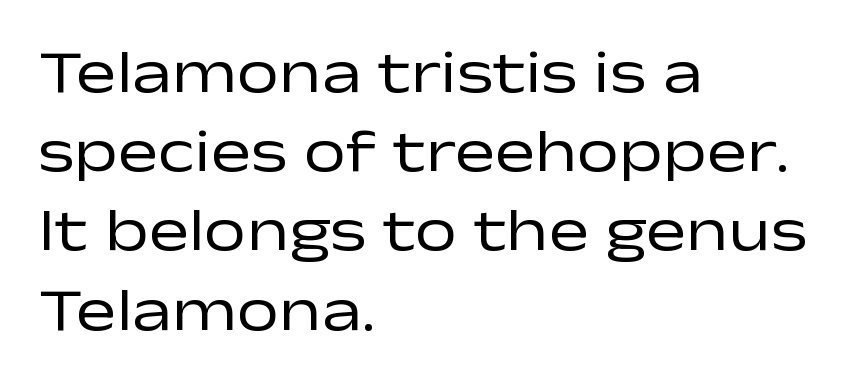
{"serif": "no", "italic": "no", "bold": "no", "weight": "regular", "width": "wide", "stroke_contrast": "low", "x_height": "medium", "monospaced": "no", "underline": "no", "align": "left", "line_spacing": "normal", "line_spacing_ratio": 1.32, "letter_spacing": "normal", "letter_spacing_em": 0.0, "glyph_px": 60}
